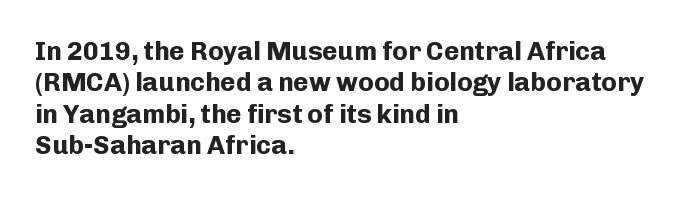
The image shows 26 px bold type, upright; set left-aligned, line spacing 1.21x, normal letter spacing, not underlined.
